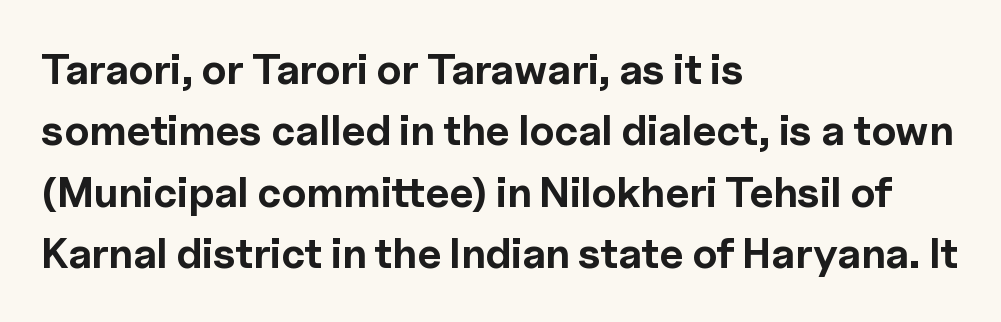
Anything drawn beneath the words? Only blank space. Tracking here is standard; glyphs follow each other at the usual distance. The text was rendered using a sans face with plain stroke endings. Characters remain perfectly vertical along every line. On the weight axis this lands at bold, roughly 700.
